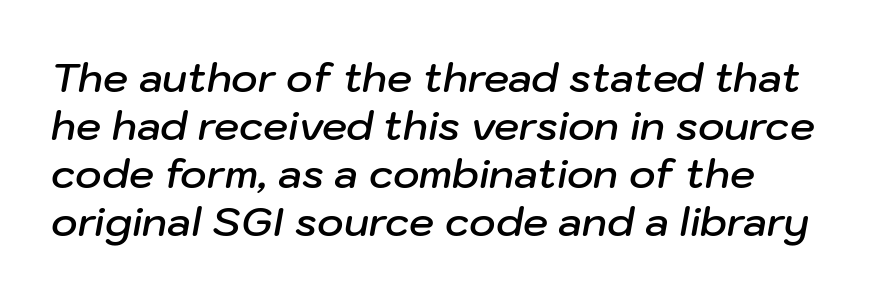
{"italic": "yes", "lean": "right", "slant_degrees": 10, "bold": "semi", "weight": "semibold", "width": "normal", "stroke_contrast": "low", "x_height": "medium", "monospaced": "no", "underline": "no", "line_spacing_ratio": 1.2, "letter_spacing": "normal", "letter_spacing_em": 0.0, "glyph_px": 40}
